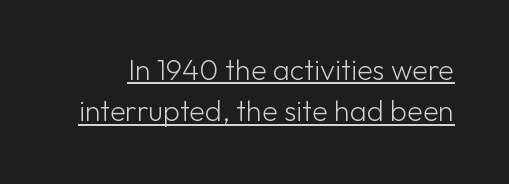
Regular leading. A typesetter would label this face a sans. These lines were composed using upright roman letters. Each stroke keeps to a modest, everyday thickness or less.
